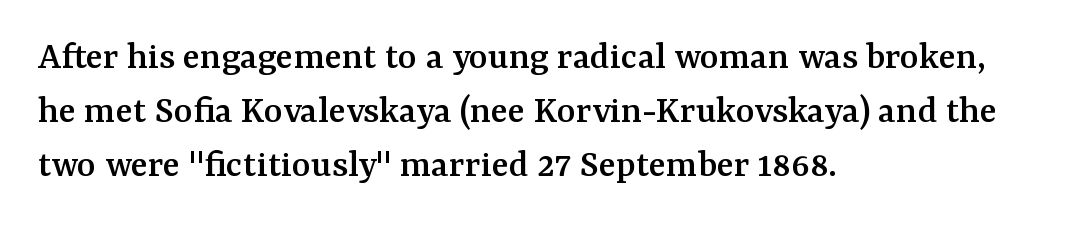
Rows of type keep a routine distance in the vertical direction. Caption: standard tracking, unaltered. You could not count columns in this text — the font is proportionally spaced. A bare baseline throughout the passage.
